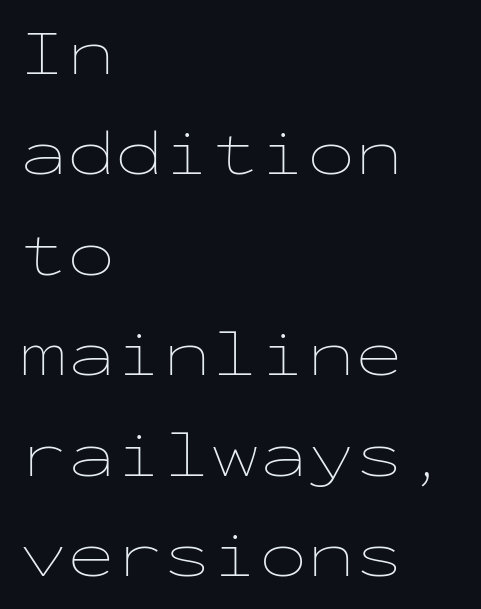
You could call the tracking neutral — neither tight nor loose. If you drew a line through each stem, it would be perfectly vertical. The rag falls on the right side of this text block. The letters look calm and open, with moderate or lighter stems. Students, observe: this is what conventionally led text looks like.
